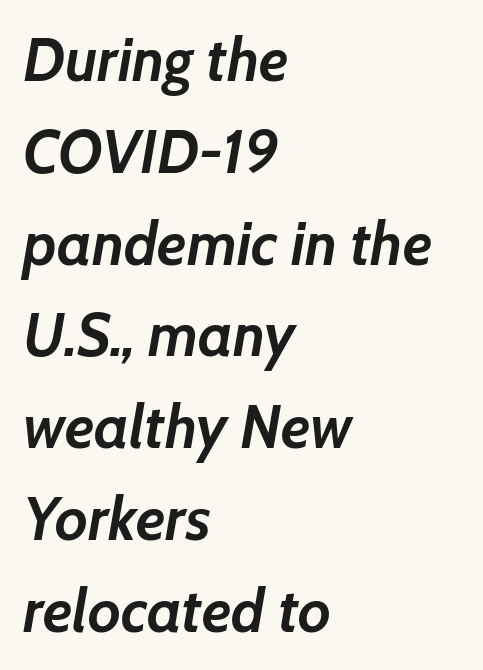
The image shows 60 px semibold type, italic (leaning right); set left-aligned, normal line spacing (1.53x), normal letter spacing, not underlined; low stroke contrast and a medium x-height.
